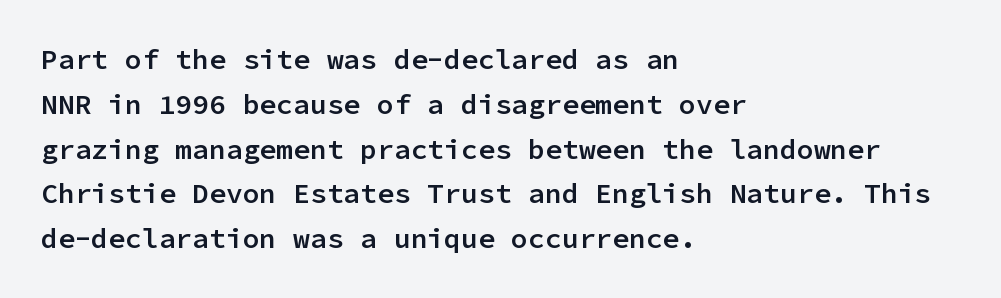
{"serif": "no", "italic": "no", "bold": "semi", "weight": "semibold", "width": "normal", "stroke_contrast": "low", "x_height": "medium", "monospaced": "yes", "underline": "no", "align": "left", "line_spacing": "normal", "line_spacing_ratio": 1.6, "letter_spacing": "normal", "letter_spacing_em": 0.0, "glyph_px": 28}
